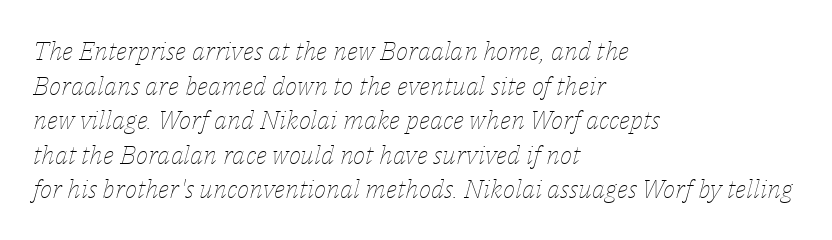
The image shows 26 px text type, italic (leaning right); set left-aligned, normal line spacing (1.33x), normal letter spacing, not underlined.
